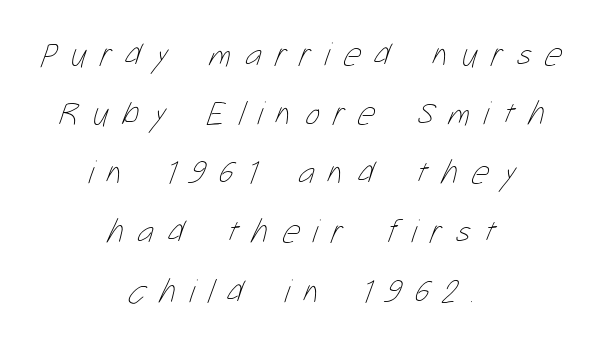
Q: Is the text bold? A: No.
Q: Is the text underlined? A: No.
Q: How is the paragraph aligned? A: Centered.
Q: Is the spacing between letters normal or unusually wide? A: Unusually wide.
Q: Width (condensed, normal, or wide)? A: Condensed.
Q: Stroke contrast? A: Low.
Q: x-height? A: Medium.
Q: Monospaced? A: No.
